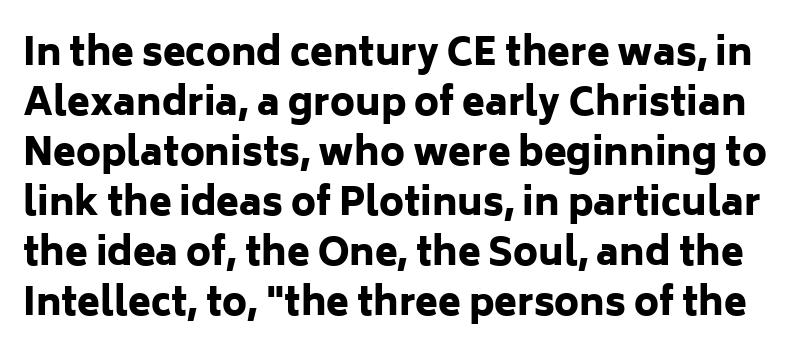
{"serif": "no", "italic": "no", "bold": "yes", "weight": "heavy", "width": "normal", "stroke_contrast": "low", "x_height": "medium", "monospaced": "no", "underline": "no", "line_spacing": "normal", "line_spacing_ratio": 1.35, "letter_spacing": "normal", "letter_spacing_em": 0.0, "glyph_px": 37}
